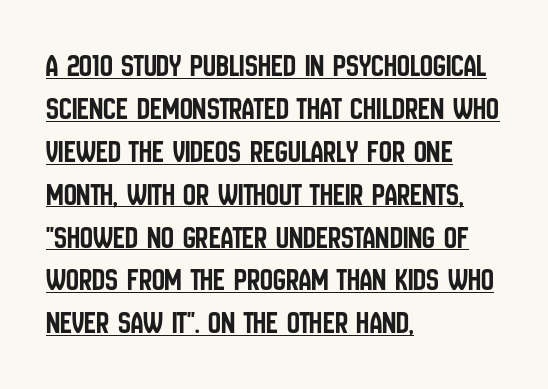
Q: Is the text italic (slanted)? A: No, it is upright.
Q: Is the typeface a serif or a sans-serif typeface? A: Sans-serif.
Q: Is the text underlined? A: Yes.
Q: How is the paragraph aligned? A: Left-aligned.
Q: Is the spacing between letters normal or unusually wide? A: Normal.
Q: Is the spacing between lines tight, normal or loose? A: Normal.
Q: Width (condensed, normal, or wide)? A: Condensed.
Q: Stroke contrast? A: Low.
Q: x-height? A: Large.
Q: Monospaced? A: No.
